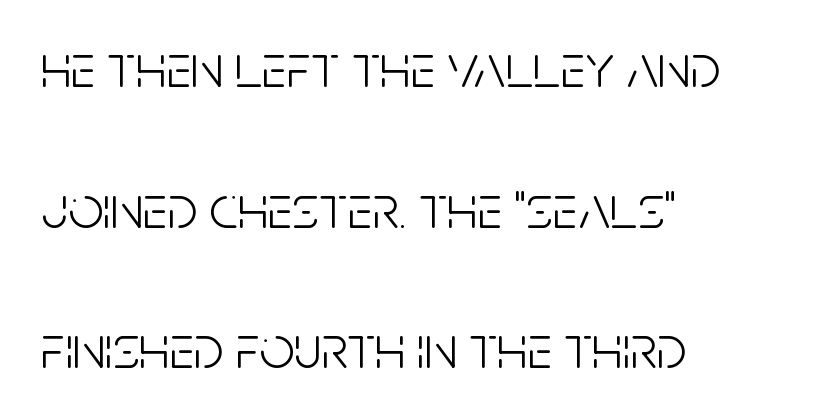
Q: Is the text bold? A: No.
Q: Is the text italic (slanted)? A: No, it is upright.
Q: Is the typeface a serif or a sans-serif typeface? A: Sans-serif.
Q: Is the text underlined? A: No.
Q: How is the paragraph aligned? A: Left-aligned.
Q: Is the spacing between letters normal or unusually wide? A: Normal.
Q: Is the spacing between lines tight, normal or loose? A: Loose.
Q: Width (condensed, normal, or wide)? A: Condensed.
Q: Stroke contrast? A: Low.
Q: x-height? A: Large.
Q: Monospaced? A: No.
